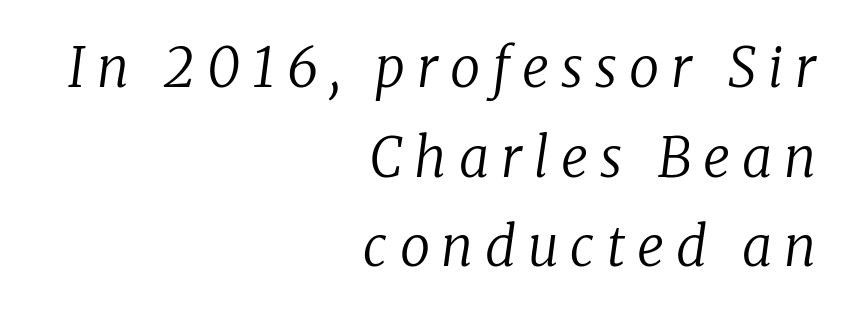
Style check: oblique. Here the designer chose a conventional face with non-uniform glyph widths. These lines stack with their right ends in a neat column. The gaps between neighbouring characters are conspicuously large. The font sits on the lighter half of the weight spectrum, regular included.
